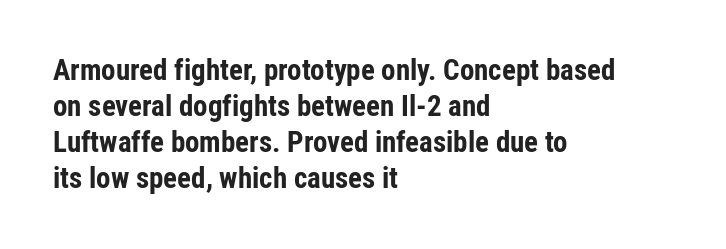
The image shows 29 px bold, condensed sans-serif type, upright; set left-aligned, line spacing 1.24x, normal letter spacing, not underlined; low stroke contrast and a medium x-height.
